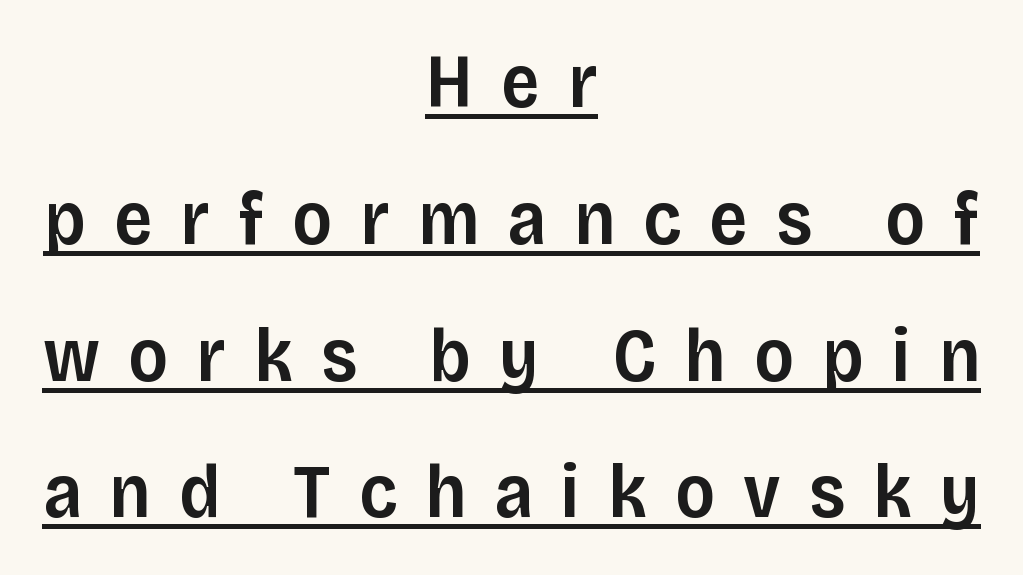
Q: Is the text bold? A: Semi-bold.
Q: Is the text italic (slanted)? A: No, it is upright.
Q: Is the typeface a serif or a sans-serif typeface? A: Sans-serif.
Q: Is the text underlined? A: Yes.
Q: How is the paragraph aligned? A: Centered.
Q: Is the spacing between letters normal or unusually wide? A: Unusually wide.
Q: Width (condensed, normal, or wide)? A: Normal.
Q: Stroke contrast? A: Low.
Q: x-height? A: Large.
Q: Monospaced? A: No.
